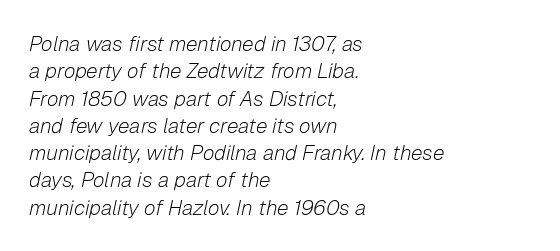
Stem width sits at or under what a default text font uses. The zone under the glyphs is completely vacant. The lines in this sample share a left origin and differ only in where they stop. Posture: slanted. Horizontal bands of white between lines are of average thickness.
